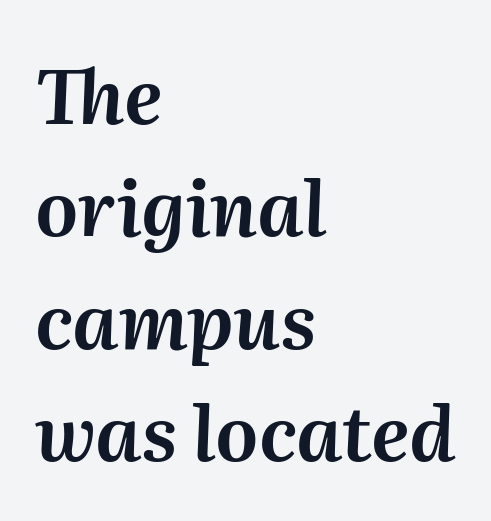
Where is the straight margin? On the left. In terms of leading, this rendering sits right in the middle. The lettering tilts uniformly, giving the passage an italic look. Only glyphs here, with clear space below each row. The letters advance in unequal steps, a hallmark of proportional type.
